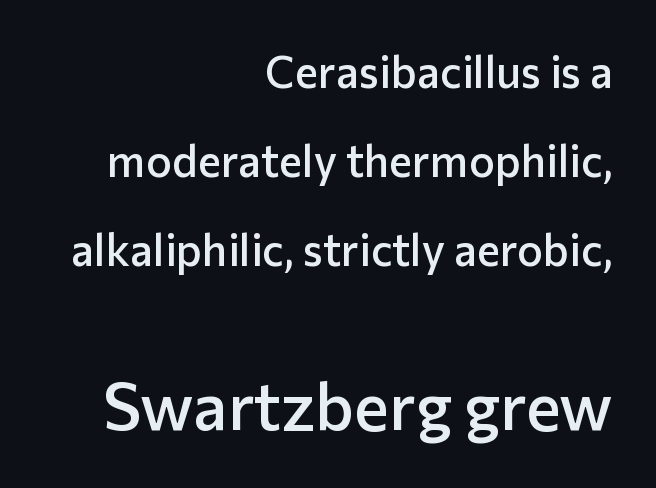
Students, this is semibold: more ink than regular, less than bold. These lines are rendered in a variable-pitch font. Honestly, the letter spacing is just normal — you wouldn't notice it. Check under the words: just untouched page.
